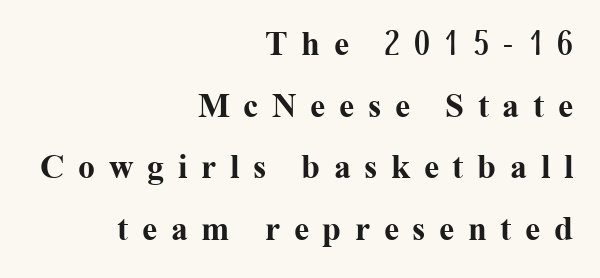
{"serif": "yes", "italic": "no", "bold": "yes", "weight": "bold", "width": "normal", "stroke_contrast": "medium", "x_height": "medium", "monospaced": "no", "underline": "no", "align": "right", "line_spacing_ratio": 1.81, "letter_spacing": "wide", "letter_spacing_em": 0.4, "glyph_px": 34}
